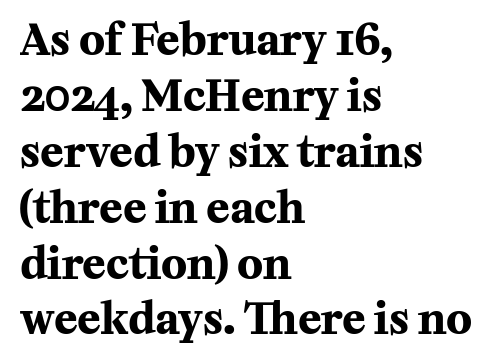
Q: Is the text bold? A: Yes.
Q: Is the text italic (slanted)? A: No, it is upright.
Q: Is the typeface a serif or a sans-serif typeface? A: Serif.
Q: Is the text underlined? A: No.
Q: How is the paragraph aligned? A: Left-aligned.
Q: Is the spacing between letters normal or unusually wide? A: Normal.
Q: Is the spacing between lines tight, normal or loose? A: Normal.
Q: Width (condensed, normal, or wide)? A: Normal.
Q: Stroke contrast? A: Medium.
Q: x-height? A: Medium.
Q: Monospaced? A: No.
